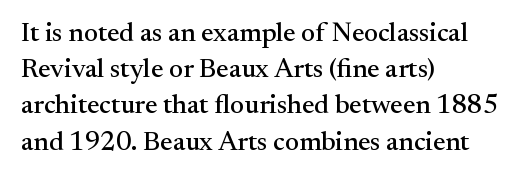
The image shows 27 px text type, upright; set left-aligned, normal line spacing (1.34x), normal letter spacing, not underlined.
